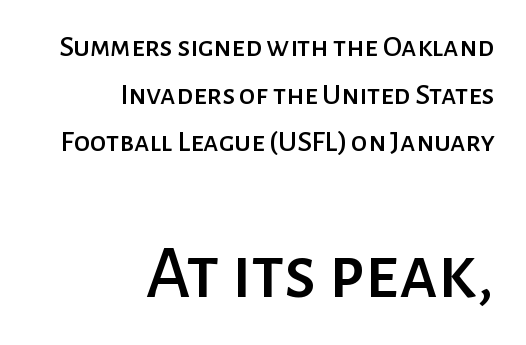
When letters stand straight like this, we call the style roman or upright. Every row of glyphs terminates at an identical x-position on the right. Which of the two is more prominent by size? The second, at the bottom. Any mark beneath the type? The region is blank. The designer left line spacing at the default.
